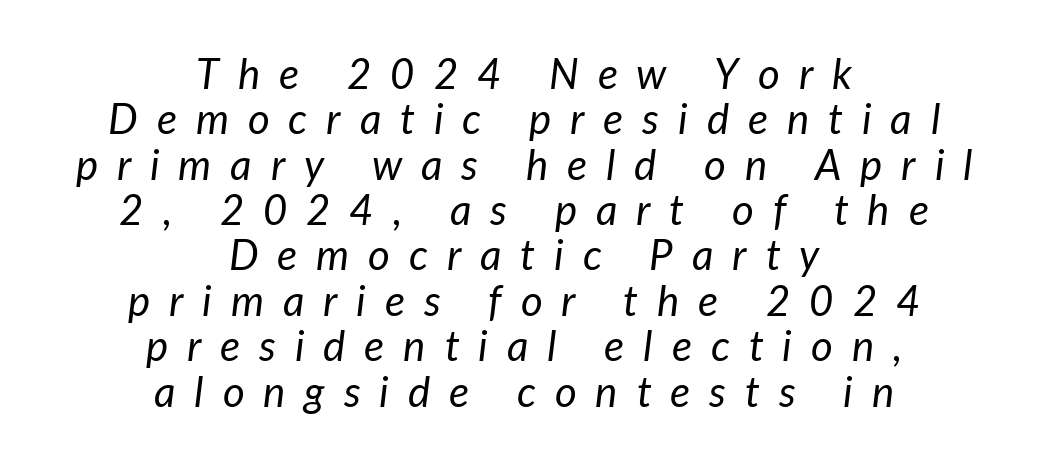
Anything drawn beneath the words? Only blank space. No letter is thick-stroked: the sample isn't bold. If you drew a line through each stem, it would be angled. Interline gaps are noticeably narrow in this sample. Between one letter and the next there's a generous, obvious gap. Casual observation: everything's sitting right in the middle.
